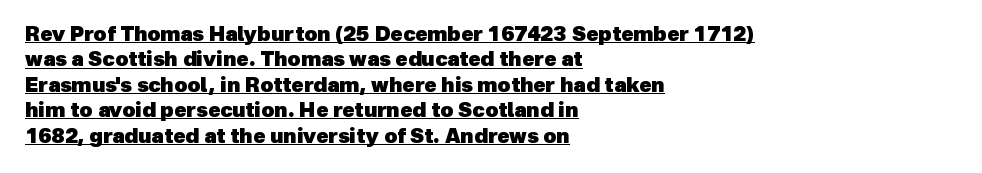
{"bold": "yes", "underline": "yes", "align": "left", "line_spacing": "normal", "line_spacing_ratio": 1.27, "letter_spacing": "normal", "letter_spacing_em": 0.0, "glyph_px": 20}
